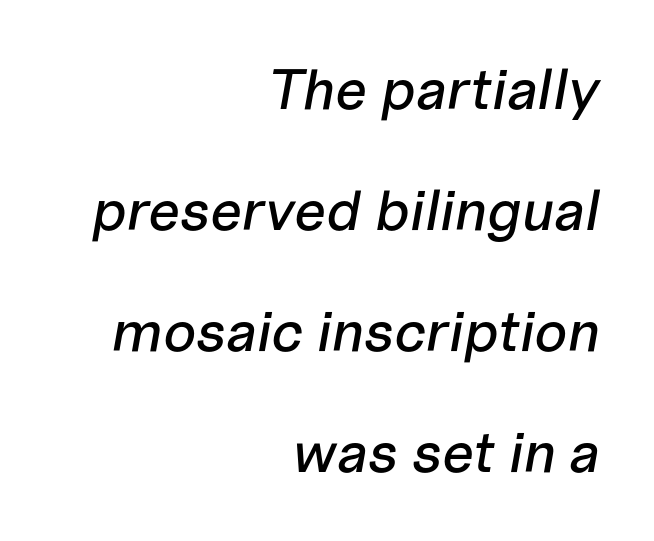
Proportional: the letters do not fall into vertical columns. The rendering uses a large line-height, opening up the rows. Where is the straight margin? On the right. Just letters on the line, the space beneath them empty.
